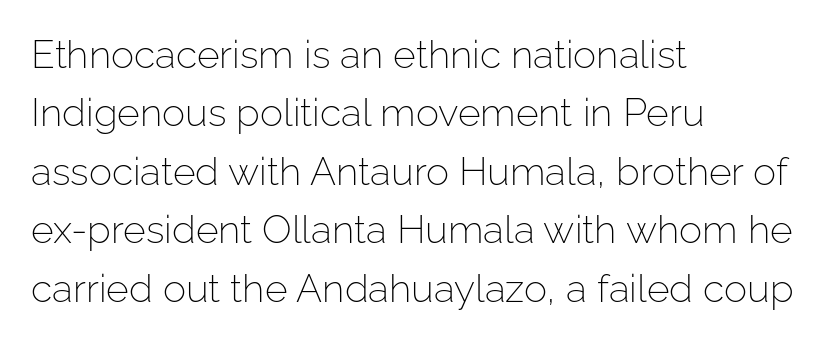
{"serif": "no", "italic": "no", "bold": "no", "weight": "light", "width": "normal", "stroke_contrast": "low", "x_height": "medium", "monospaced": "no", "underline": "no", "align": "left", "line_spacing": "normal", "line_spacing_ratio": 1.5, "letter_spacing": "normal", "letter_spacing_em": 0.0, "glyph_px": 39}
